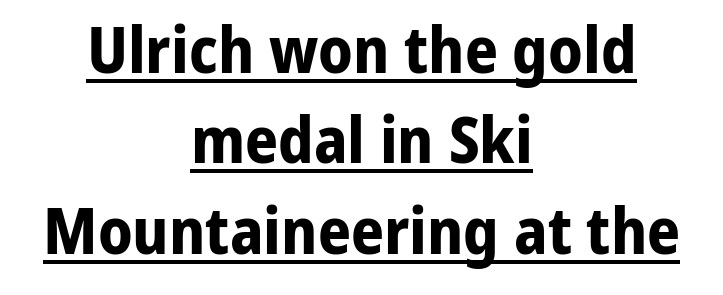
Q: Is the text bold? A: Yes.
Q: Is the text italic (slanted)? A: No, it is upright.
Q: Is the typeface a serif or a sans-serif typeface? A: Sans-serif.
Q: Is the text underlined? A: Yes.
Q: How is the paragraph aligned? A: Centered.
Q: Is the spacing between letters normal or unusually wide? A: Normal.
Q: Is the spacing between lines tight, normal or loose? A: Normal.
Q: Width (condensed, normal, or wide)? A: Normal.
Q: Stroke contrast? A: Low.
Q: x-height? A: Medium.
Q: Monospaced? A: No.
